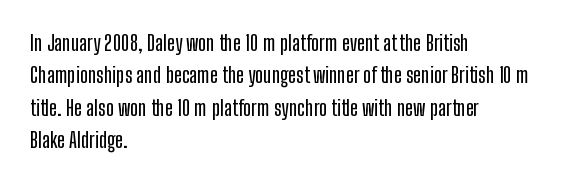
Glyph-to-glyph distance matches everyday printed text. Upright lettering throughout. Notice how descenders clear the ascenders below comfortably — that's standard leading. The strip under each line holds only bare page. Layout note: lines flush left.
